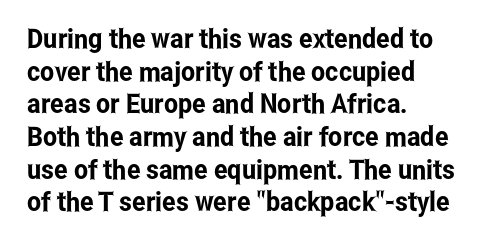
The image shows 27 px text type, upright; set left-aligned, line spacing 1.21x, normal letter spacing, not underlined.
